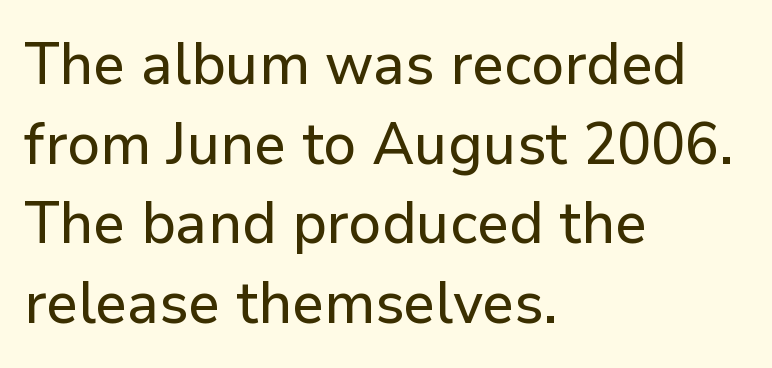
The image shows 59 px sans-serif type, upright; set left-aligned, normal line spacing (1.35x), normal letter spacing, not underlined; low stroke contrast and a medium x-height.
